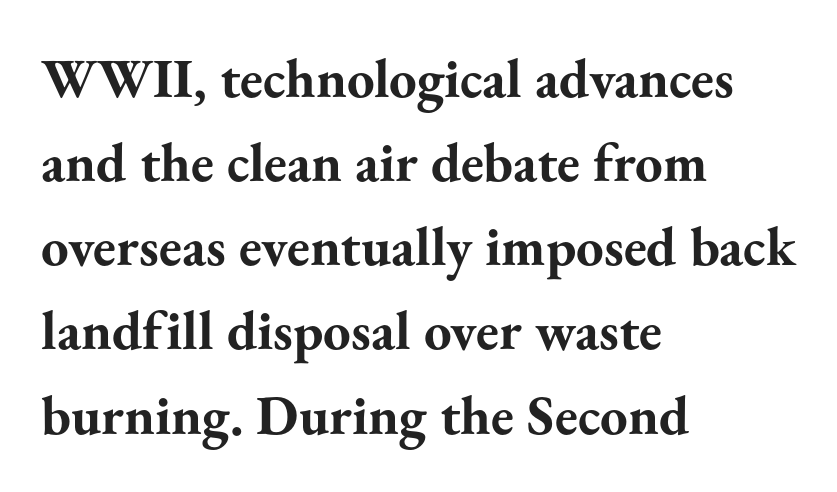
Q: Is the text bold? A: Yes.
Q: Is the text italic (slanted)? A: No, it is upright.
Q: Is the typeface a serif or a sans-serif typeface? A: Serif.
Q: Is the text underlined? A: No.
Q: How is the paragraph aligned? A: Left-aligned.
Q: Is the spacing between letters normal or unusually wide? A: Normal.
Q: Is the spacing between lines tight, normal or loose? A: Normal.
Q: Width (condensed, normal, or wide)? A: Normal.
Q: Stroke contrast? A: Medium.
Q: x-height? A: Small.
Q: Monospaced? A: No.
